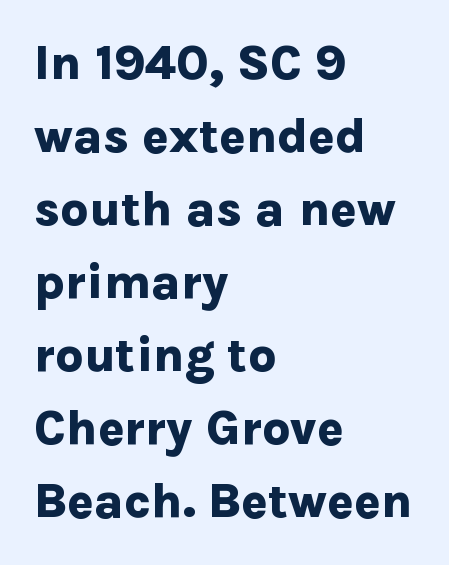
In terms of leading, this rendering sits right in the middle. The letters carry no serifs — their stems end cleanly without finishing strokes. Rendered with straight, roman letterforms. The setting favours the left margin, as ordinary paragraphs usually do.
